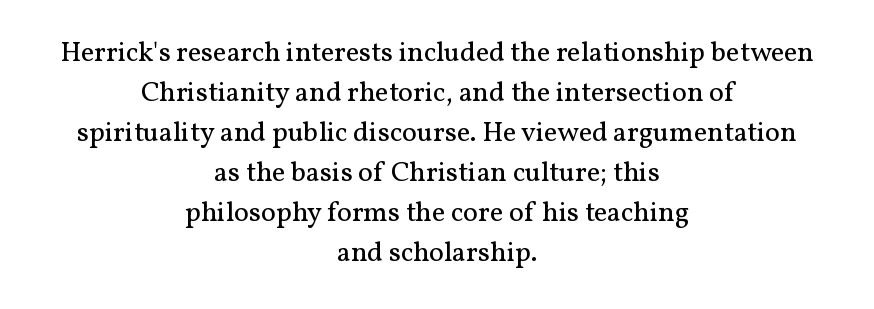
How are the letters spaced? Ordinarily, with no added tracking. The face used here is proportionally spaced, like ordinary book or web type. Successive baselines arrive at the customary interval. The foot of each line stays bare and open.
